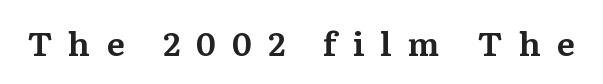
Q: Is the text italic (slanted)? A: No, it is upright.
Q: Is the typeface a serif or a sans-serif typeface? A: Serif.
Q: Is the text underlined? A: No.
Q: Is the spacing between letters normal or unusually wide? A: Unusually wide.
Q: Width (condensed, normal, or wide)? A: Normal.
Q: Stroke contrast? A: Medium.
Q: x-height? A: Medium.
Q: Monospaced? A: No.
